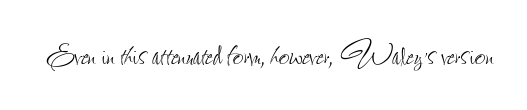
The image shows 37 px thin, condensed type; set normal letter spacing, not underlined; low stroke contrast and a small x-height.
